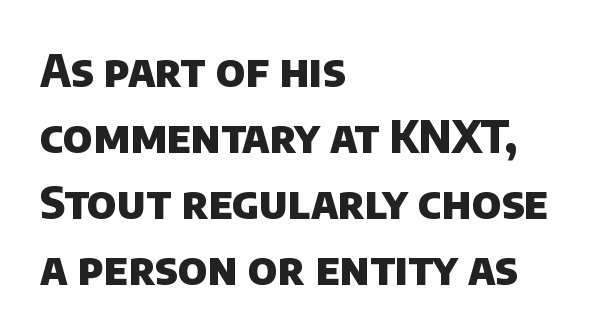
The image shows 45 px heavy sans-serif type; set left-aligned, normal line spacing (1.47x), normal letter spacing, not underlined; low stroke contrast and a large x-height.
